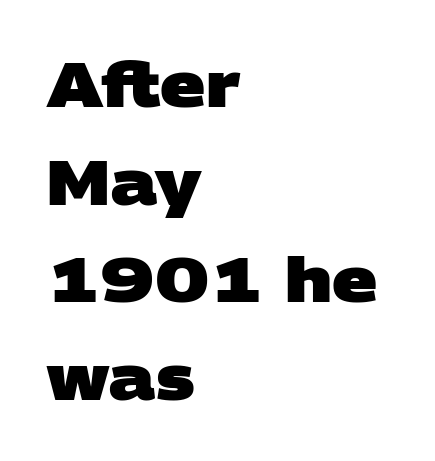
No extra tracking has been applied to these lines. How would I describe the line gaps? Plain and ordinary. Decoration check: the copy has no underline. Nope, no serifs anywhere on these letters.
